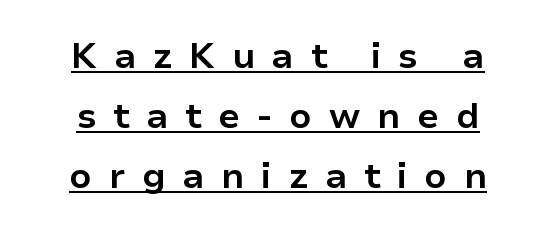
The image shows 36 px bold sans-serif type, upright; set centered, normal line spacing (1.67x), unusually wide letter spacing (+0.47 em), underlined; low stroke contrast and a medium x-height.
